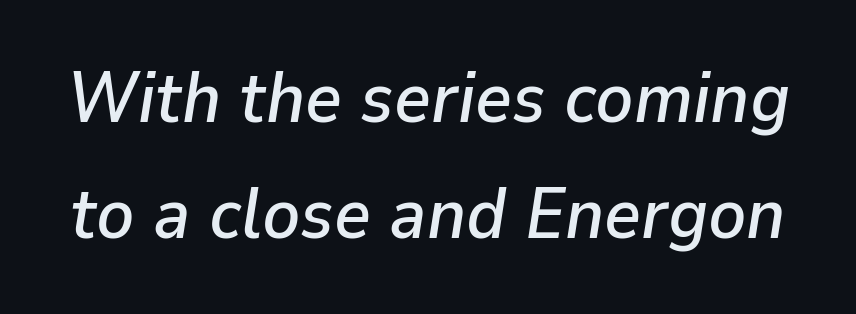
Q: Is the text italic (slanted)? A: Yes, it leans right by about 9 degrees.
Q: Is the text underlined? A: No.
Q: Is the spacing between letters normal or unusually wide? A: Normal.
Q: Is the spacing between lines tight, normal or loose? A: Normal.
Q: Width (condensed, normal, or wide)? A: Normal.
Q: Stroke contrast? A: Low.
Q: x-height? A: Medium.
Q: Monospaced? A: No.
